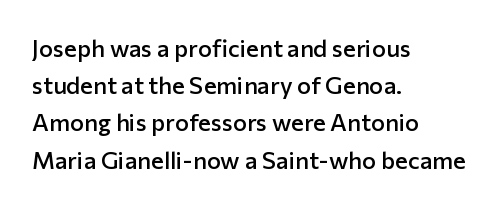
Q: Is the text bold? A: Semi-bold.
Q: Is the text italic (slanted)? A: No, it is upright.
Q: Is the text underlined? A: No.
Q: How is the paragraph aligned? A: Left-aligned.
Q: Is the spacing between letters normal or unusually wide? A: Normal.
Q: Is the spacing between lines tight, normal or loose? A: Normal.
